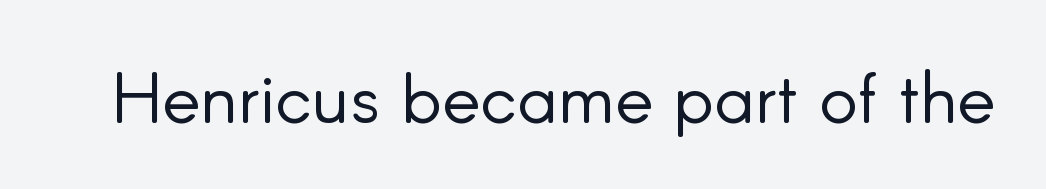
Words appear dense and cohesive because spacing is normal. Spacing verdict: proportional, widths tailored to each character. The font's upright variant was chosen for this text. Weight: not bold — regular or lighter.
